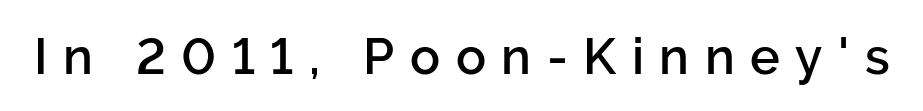
A typesetter would call this heavily tracked-out type. The letters advance in unequal steps, a hallmark of proportional type. The type family on display is of the sans-serif kind. Each row of text sits above clean, open space. A roman cut, with each character standing at attention.
